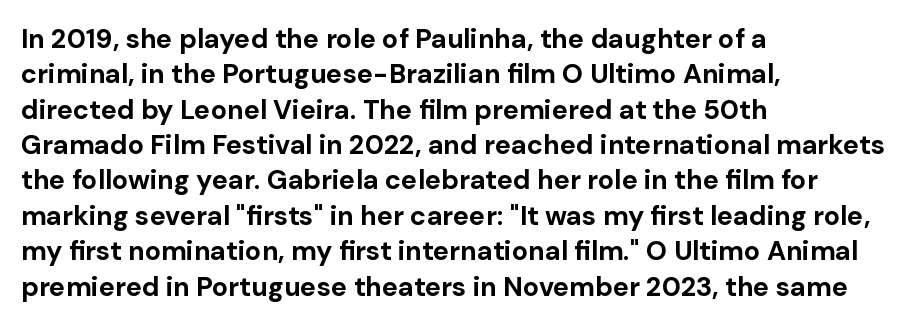
The image shows 27 px bold type, upright; set left-aligned, normal line spacing (1.31x), normal letter spacing, not underlined.
